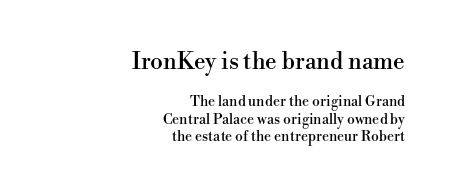
Q: Is the text italic (slanted)? A: No, it is upright.
Q: Is the text underlined? A: No.
Q: How is the paragraph aligned? A: Right-aligned.
Q: Is the spacing between letters normal or unusually wide? A: Normal.
Q: Which block of text is set in a larger size, the first (top) or the second (bottom)? A: The first (top) one.
